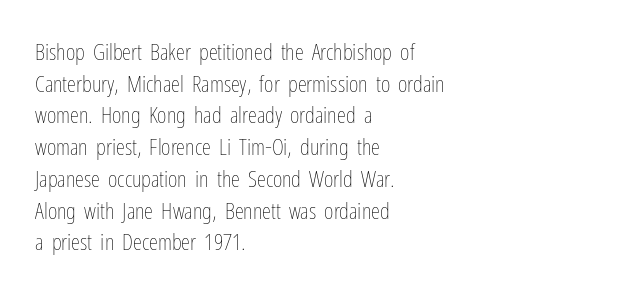
A roman cut, with each character standing at attention. Line spacing here is normal. The text block is weighted toward the left margin, trailing off unevenly rightward. Lines of text with bare space underneath. Nothing unusual about the tracking: characters are spaced as the font intends. A quiet, ordinary-to-light weight characterises the typeface.
